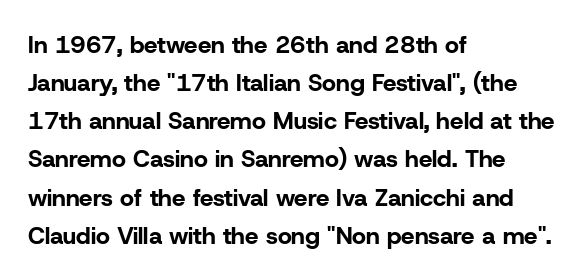
Q: Is the text bold? A: Yes.
Q: Is the text italic (slanted)? A: No, it is upright.
Q: Is the text underlined? A: No.
Q: How is the paragraph aligned? A: Left-aligned.
Q: Is the spacing between letters normal or unusually wide? A: Normal.
Q: Is the spacing between lines tight, normal or loose? A: Normal.
